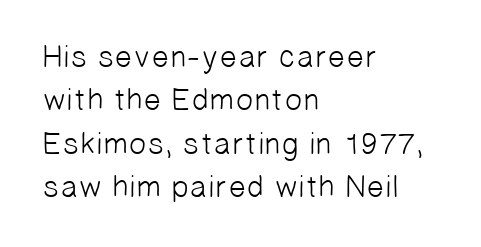
Q: Is the text bold? A: No.
Q: Is the typeface a serif or a sans-serif typeface? A: Sans-serif.
Q: Is the text underlined? A: No.
Q: How is the paragraph aligned? A: Left-aligned.
Q: Is the spacing between letters normal or unusually wide? A: Normal.
Q: Is the spacing between lines tight, normal or loose? A: Normal.
Q: Width (condensed, normal, or wide)? A: Normal.
Q: Stroke contrast? A: Low.
Q: x-height? A: Medium.
Q: Monospaced? A: No.
